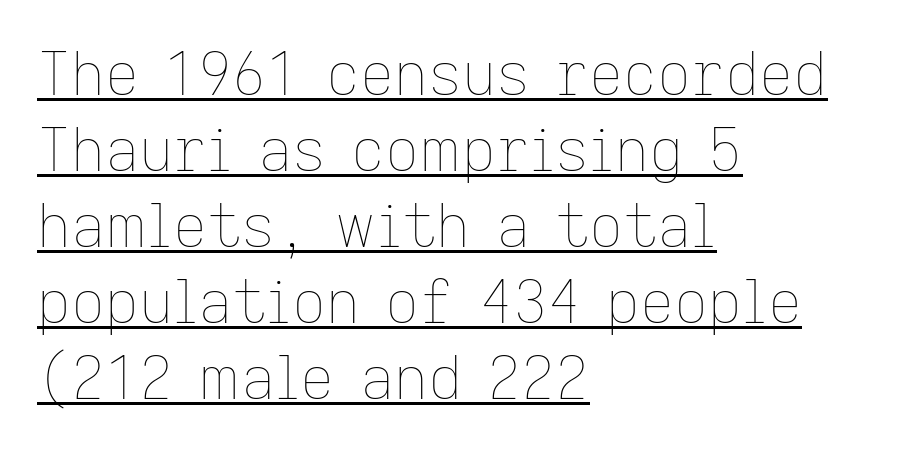
The image shows 59 px thin type, upright; set left-aligned, normal line spacing (1.29x), normal letter spacing, underlined; low stroke contrast and a medium x-height.
